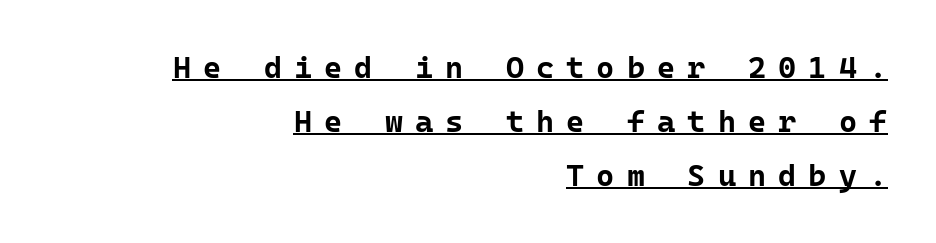
Notice how the stems are strictly vertical — no italics here. This sample uses expanded letter spacing, leaving extra air between glyphs. The rendering uses typewriter-style spacing with identical character cells. This rendering employs a face without finishing strokes, i.e., a sans-serif.
